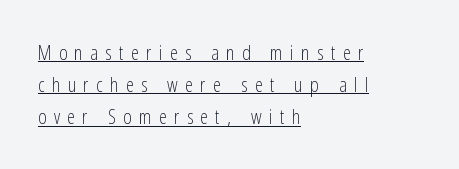
The image shows 20 px text type, upright; set left-aligned, normal line spacing (1.61x), unusually wide letter spacing (+0.37 em), underlined.
